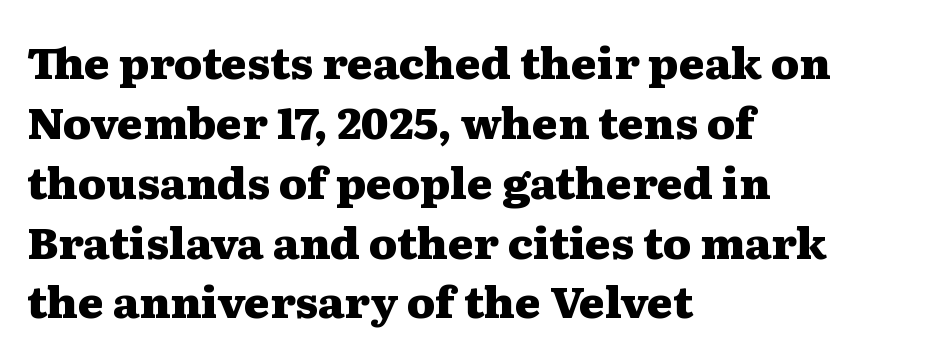
Q: Is the text bold? A: Yes.
Q: Is the text italic (slanted)? A: No, it is upright.
Q: Is the typeface a serif or a sans-serif typeface? A: Serif.
Q: Is the text underlined? A: No.
Q: How is the paragraph aligned? A: Left-aligned.
Q: Is the spacing between letters normal or unusually wide? A: Normal.
Q: Is the spacing between lines tight, normal or loose? A: Normal.
Q: Width (condensed, normal, or wide)? A: Wide.
Q: Stroke contrast? A: Medium.
Q: x-height? A: Medium.
Q: Monospaced? A: No.
